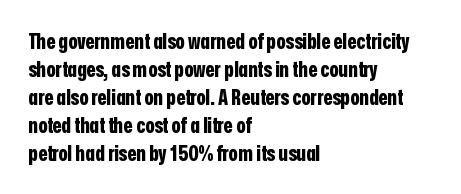
Q: Is the text bold? A: Yes.
Q: Is the text italic (slanted)? A: No, it is upright.
Q: Is the text underlined? A: No.
Q: How is the paragraph aligned? A: Left-aligned.
Q: Is the spacing between letters normal or unusually wide? A: Normal.
Q: Is the spacing between lines tight, normal or loose? A: Normal.
